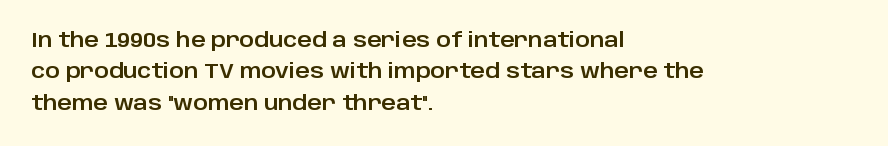
{"italic": "no", "underline": "no", "align": "left", "line_spacing": "normal", "line_spacing_ratio": 1.57, "letter_spacing": "normal", "letter_spacing_em": 0.0, "glyph_px": 20}
